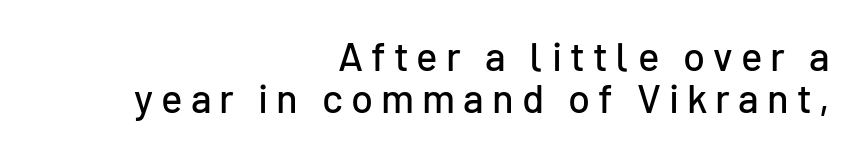
Q: Is the text italic (slanted)? A: No, it is upright.
Q: Is the typeface a serif or a sans-serif typeface? A: Sans-serif.
Q: Is the text underlined? A: No.
Q: How is the paragraph aligned? A: Right-aligned.
Q: Is the spacing between letters normal or unusually wide? A: Unusually wide.
Q: Is the spacing between lines tight, normal or loose? A: Tight.
Q: Width (condensed, normal, or wide)? A: Normal.
Q: Stroke contrast? A: Low.
Q: x-height? A: Medium.
Q: Monospaced? A: No.
